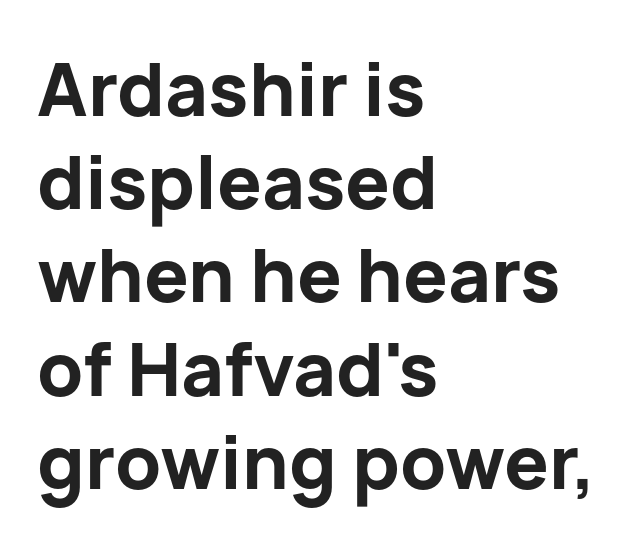
Standard letterfit; no display-style spreading of the glyphs. Nothing sits at the stroke ends, so this counts as sans-serif. Style check: upright. The paragraph has a hard left edge and a soft right edge. The lines sit at an ordinary, default distance from one another. Rule under the text: the space is simply empty.
